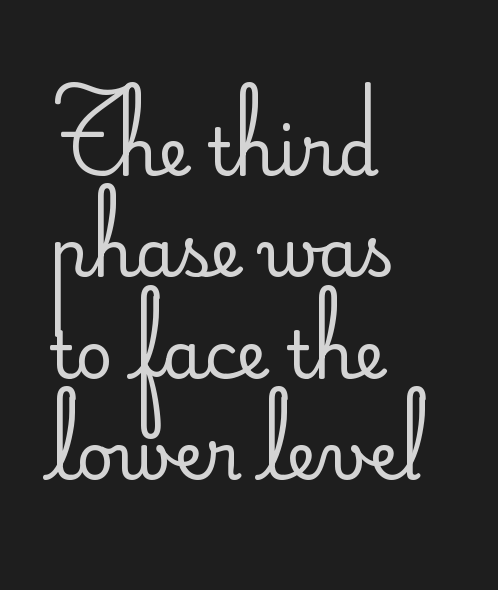
The image shows 65 px regular-weight sans-serif type, upright; set left-aligned, normal line spacing (1.56x), normal letter spacing, not underlined; low stroke contrast and a small x-height.
